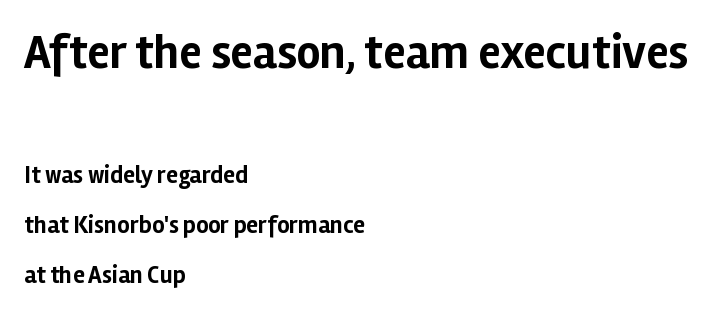
{"serif": "no", "italic": "no", "bold": "yes", "weight": "bold", "width": "normal", "stroke_contrast": "low", "x_height": "medium", "monospaced": "no", "underline": "no", "align": "left", "line_spacing": "loose", "line_spacing_ratio": 2.09, "letter_spacing": "normal", "letter_spacing_em": 0.0, "larger_block": "first", "size_ratio": 1.96, "glyph_px": 47}
